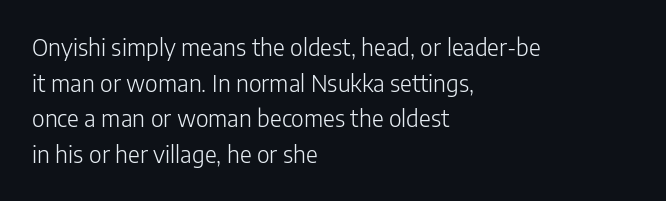
The image shows 23 px text type, upright; set left-aligned, normal line spacing (1.55x), normal letter spacing, not underlined.
